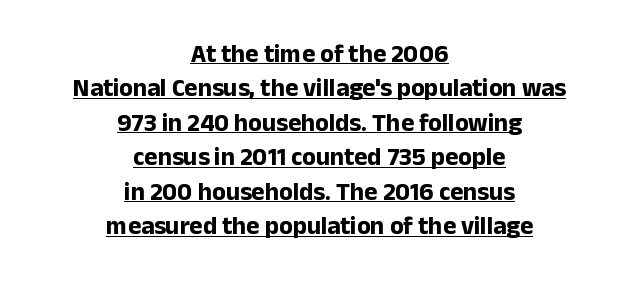
Leading: standard. Heavy-handed strokes throughout: this text is bold. The setting favours the middle, as headings and verse often do. This is the regular roman posture of the typeface.
